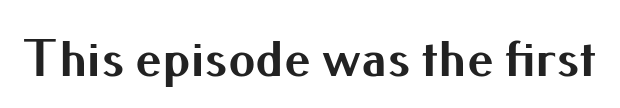
The image shows 54 px bold sans-serif type, upright; set normal letter spacing, not underlined; medium stroke contrast and a small x-height.
